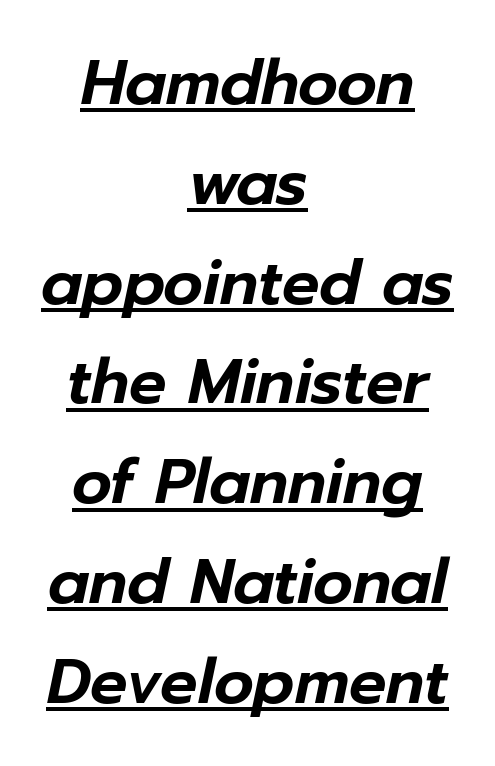
Each new line begins a customary step beneath the previous one. Inter-character spacing is left at the font's built-in metrics. Notice how the passage keeps no hard edge, just a central spine. Underlining? Definitely there. Do the characters align in a grid? No, the font is proportional. The whole block is typeset with a tilt.
